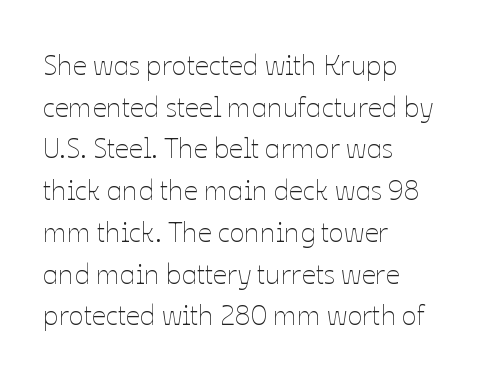
Q: Is the text bold? A: No.
Q: Is the text italic (slanted)? A: No, it is upright.
Q: Is the text underlined? A: No.
Q: How is the paragraph aligned? A: Left-aligned.
Q: Is the spacing between letters normal or unusually wide? A: Normal.
Q: Is the spacing between lines tight, normal or loose? A: Normal.
Q: Width (condensed, normal, or wide)? A: Normal.
Q: Stroke contrast? A: Low.
Q: x-height? A: Medium.
Q: Monospaced? A: No.
